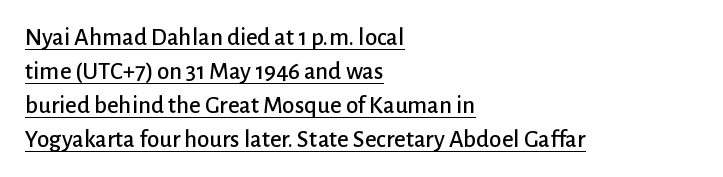
Q: Is the text italic (slanted)? A: No, it is upright.
Q: Is the text underlined? A: Yes.
Q: How is the paragraph aligned? A: Left-aligned.
Q: Is the spacing between letters normal or unusually wide? A: Normal.
Q: Is the spacing between lines tight, normal or loose? A: Normal.
